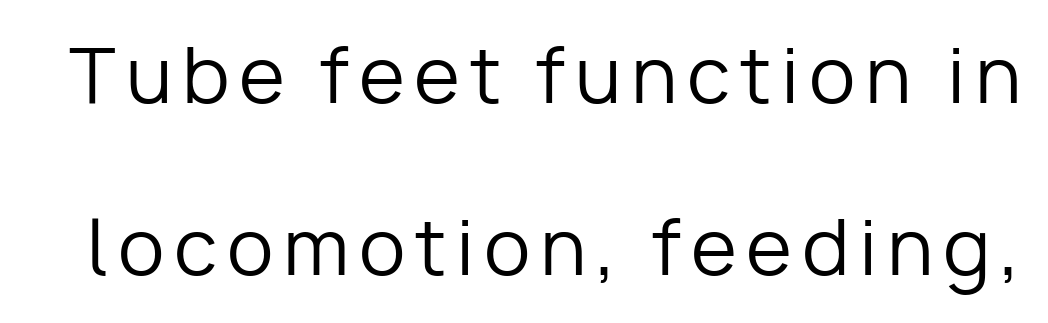
The rendering uses natural spacing where letterforms have individual widths. Airy leading. It's the straight-up-and-down kind of type. This sample uses a sans-serif face.
